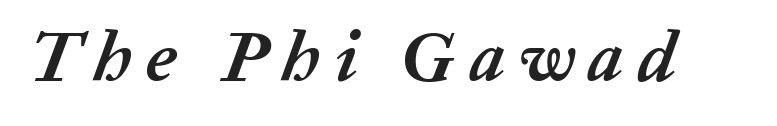
{"italic": "yes", "lean": "right", "slant_degrees": 20, "bold": "yes", "weight": "semibold", "width": "normal", "stroke_contrast": "low", "x_height": "medium", "monospaced": "no", "underline": "no", "letter_spacing": "wide", "letter_spacing_em": 0.2, "glyph_px": 71}
